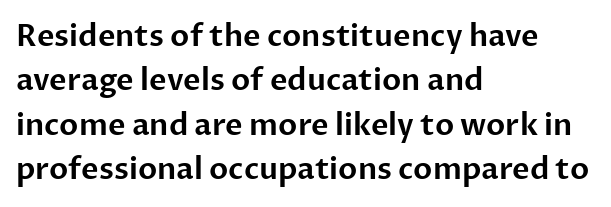
{"serif": "no", "italic": "no", "width": "normal", "stroke_contrast": "low", "x_height": "medium", "monospaced": "no", "underline": "no", "align": "left", "line_spacing": "normal", "line_spacing_ratio": 1.48, "letter_spacing": "normal", "letter_spacing_em": 0.0, "glyph_px": 30}
